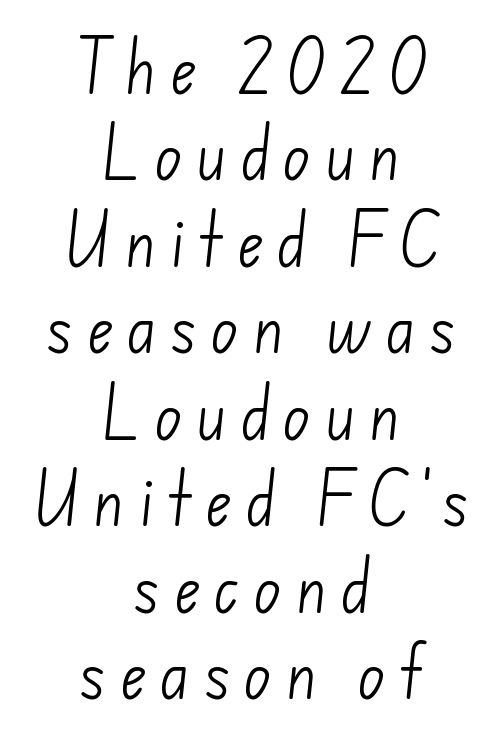
The rendering positions every line midway between the sides. Glance below the letters and you will spot only blank space. These lines are rendered in a variable-pitch font. The leading is moderate, giving the passage an even texture.
